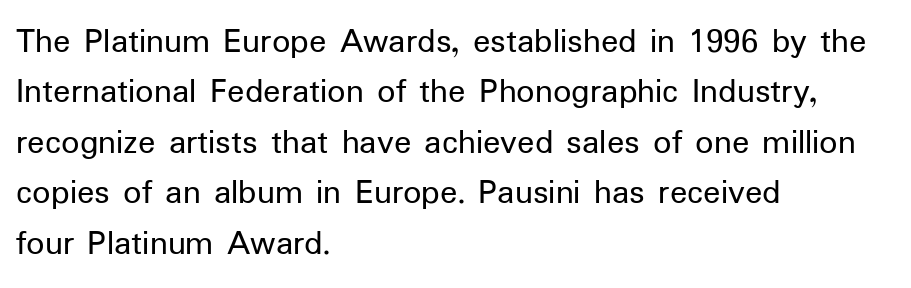
{"serif": "no", "italic": "no", "bold": "no", "weight": "regular", "width": "normal", "stroke_contrast": "low", "x_height": "medium", "monospaced": "no", "underline": "no", "align": "left", "line_spacing": "normal", "line_spacing_ratio": 1.4, "letter_spacing": "normal", "letter_spacing_em": 0.0, "glyph_px": 36}
